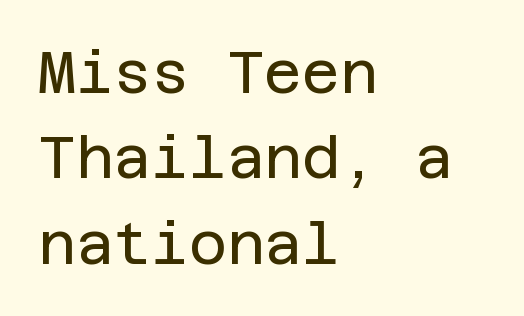
Q: Is the text bold? A: No.
Q: Is the text italic (slanted)? A: No, it is upright.
Q: Is the typeface a serif or a sans-serif typeface? A: Sans-serif.
Q: Is the text underlined? A: No.
Q: How is the paragraph aligned? A: Left-aligned.
Q: Is the spacing between letters normal or unusually wide? A: Normal.
Q: Is the spacing between lines tight, normal or loose? A: Normal.
Q: Width (condensed, normal, or wide)? A: Normal.
Q: Stroke contrast? A: Low.
Q: x-height? A: Large.
